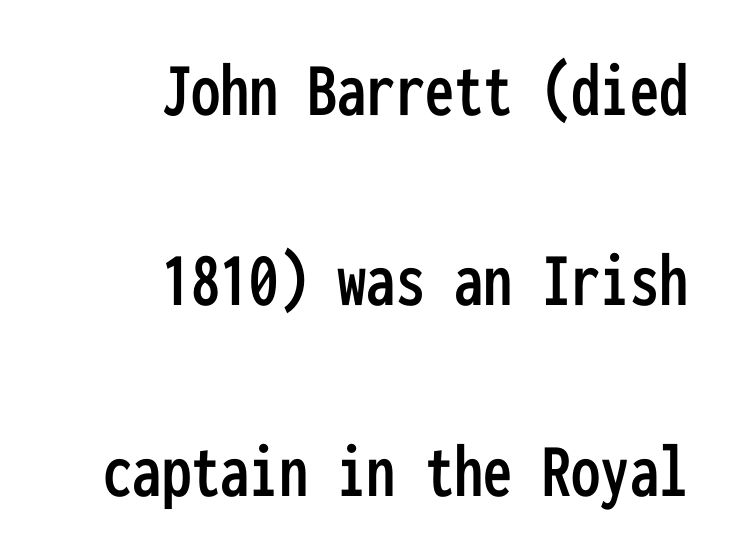
The gaps between neighbouring characters are ordinary and unremarkable. These lines are composed in type without serifs. Looks like terminal output: every glyph gets an equal slot. If you drew a line through each stem, it would be perfectly vertical.
